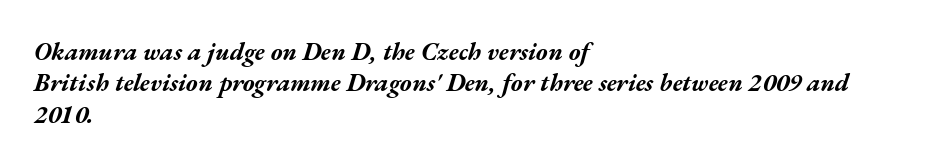
{"italic": "yes", "lean": "right", "slant_degrees": 17, "bold": "yes", "underline": "no", "align": "left", "line_spacing": "normal", "line_spacing_ratio": 1.26, "letter_spacing": "normal", "letter_spacing_em": 0.0, "glyph_px": 25}
